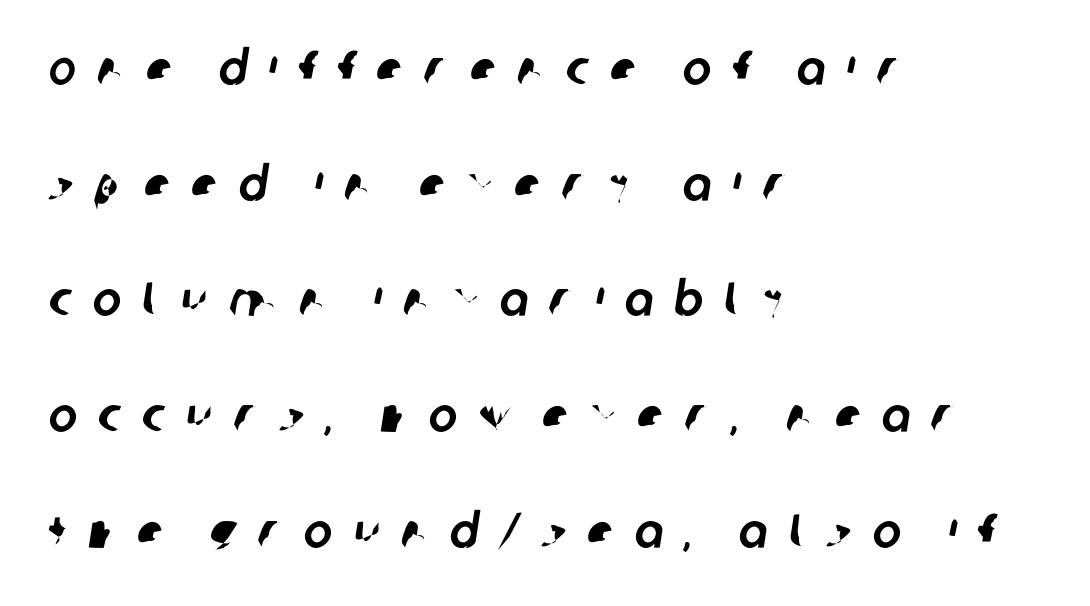
The zone under the glyphs is completely vacant. The lines in this sample share a left origin and differ only in where they stop. How are the letters spaced? Widely, with obvious added tracking. Summary of vertical rhythm: relaxed, with wide interline spacing. Proportional: the letters do not fall into vertical columns.
